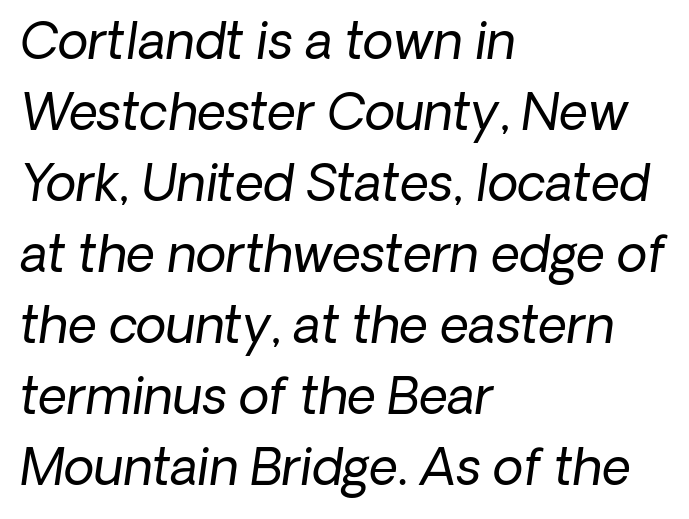
{"italic": "yes", "lean": "right", "slant_degrees": 8, "bold": "no", "weight": "regular", "width": "normal", "stroke_contrast": "low", "x_height": "medium", "monospaced": "no", "underline": "no", "align": "left", "line_spacing": "normal", "line_spacing_ratio": 1.42, "letter_spacing": "normal", "letter_spacing_em": 0.0, "glyph_px": 50}
